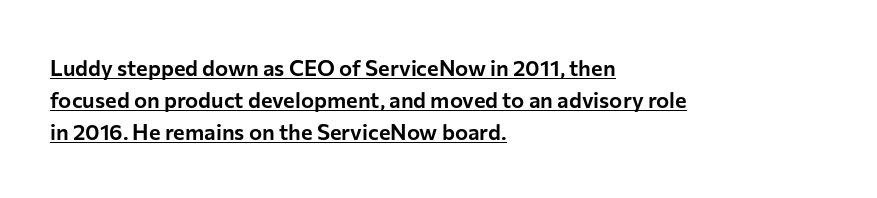
Q: Is the text italic (slanted)? A: No, it is upright.
Q: Is the text underlined? A: Yes.
Q: How is the paragraph aligned? A: Left-aligned.
Q: Is the spacing between letters normal or unusually wide? A: Normal.
Q: Is the spacing between lines tight, normal or loose? A: Normal.
